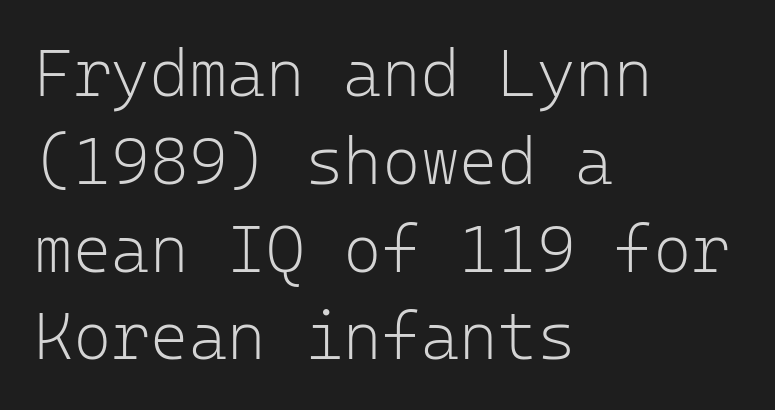
The image shows 66 px light sans-serif type, upright, monospaced; set left-aligned, normal line spacing (1.33x), normal letter spacing, not underlined; low stroke contrast and a medium x-height.
